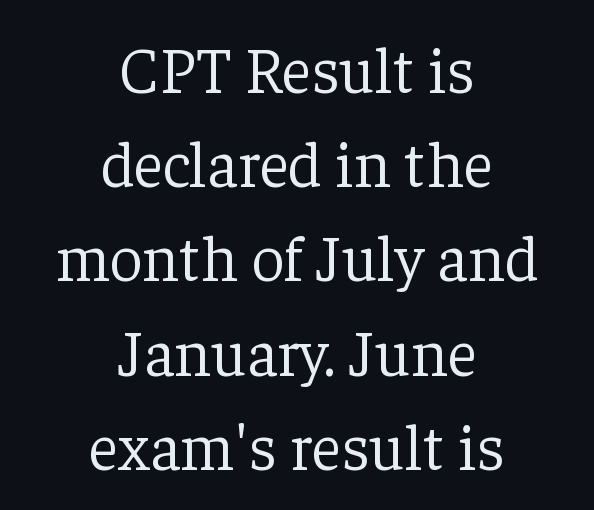
The image shows 65 px light serif type, upright; set centered, normal line spacing (1.45x), normal letter spacing, not underlined; low stroke contrast and a medium x-height.
